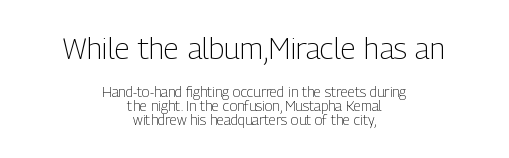
Each stroke keeps to a modest, everyday thickness or less. Grotesque or geometric, the face here clearly has no serifs. This sample uses plain, unmodified letter spacing. Each row of text sits above clean, open space. The composition opens big and finishes small.
